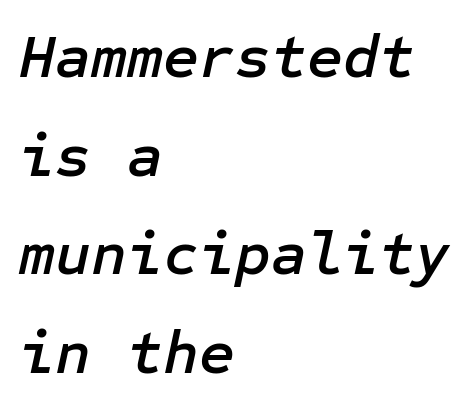
Default kerning and tracking; the words read as compact shapes. A typesetter would mark this as italic. The glyphs are unaccompanied by any horizontal stroke below them. One-word summary of the alignment: left.
